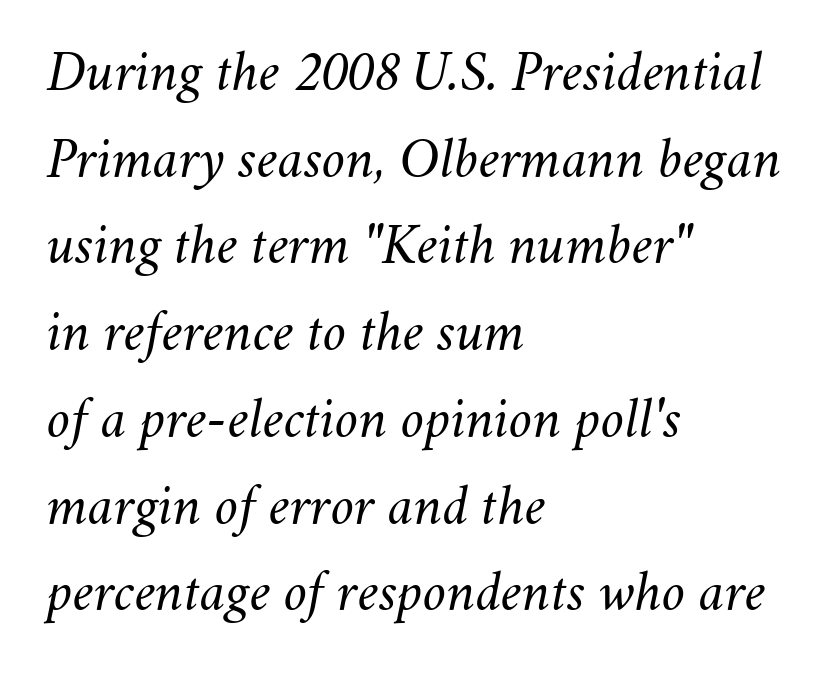
The image shows 59 px light type, italic (leaning right); set left-aligned, normal line spacing (1.47x), normal letter spacing, not underlined; medium stroke contrast and a small x-height.
